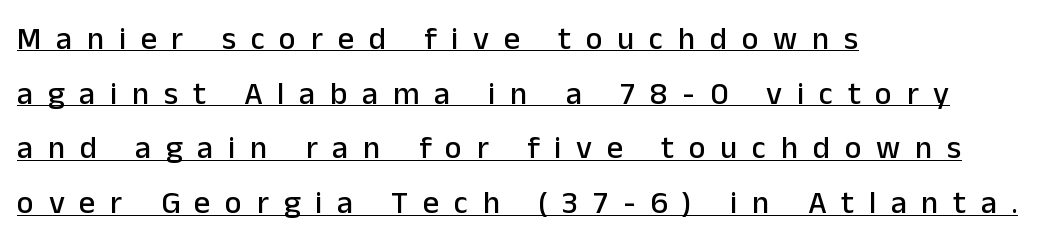
The paragraph has a hard left edge and a soft right edge. Is this a fixed-width face? No — the glyphs have proportional, varying widths. A typesetter would label this face a sans. The lettering holds an erect, upright posture throughout.
